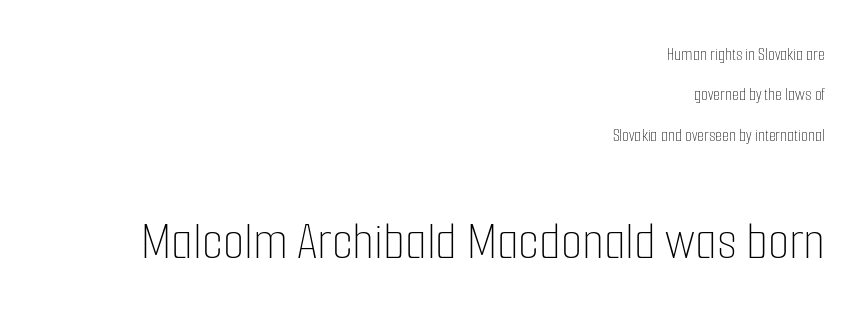
Q: Is the text bold? A: No.
Q: Is the text italic (slanted)? A: No, it is upright.
Q: Is the text underlined? A: No.
Q: How is the paragraph aligned? A: Right-aligned.
Q: Is the spacing between letters normal or unusually wide? A: Normal.
Q: Is the spacing between lines tight, normal or loose? A: Loose.
Q: Which block of text is set in a larger size, the first (top) or the second (bottom)? A: The second (bottom) one.
Q: Width (condensed, normal, or wide)? A: Condensed.
Q: Stroke contrast? A: Low.
Q: x-height? A: Medium.
Q: Monospaced? A: No.
